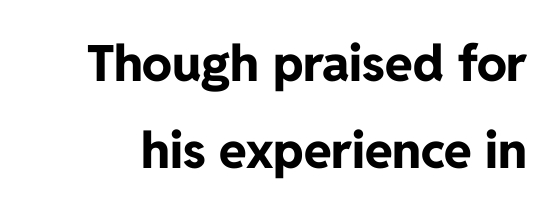
The image shows 50 px bold sans-serif type, upright; set line spacing 1.74x, normal letter spacing, not underlined; low stroke contrast and a medium x-height.
